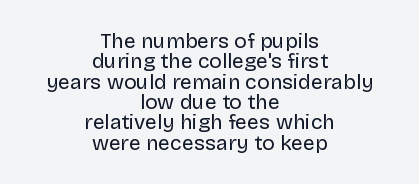
Q: Is the text bold? A: No.
Q: Is the text italic (slanted)? A: No, it is upright.
Q: Is the text underlined? A: No.
Q: How is the paragraph aligned? A: Centered.
Q: Is the spacing between letters normal or unusually wide? A: Normal.
Q: Is the spacing between lines tight, normal or loose? A: Tight.
